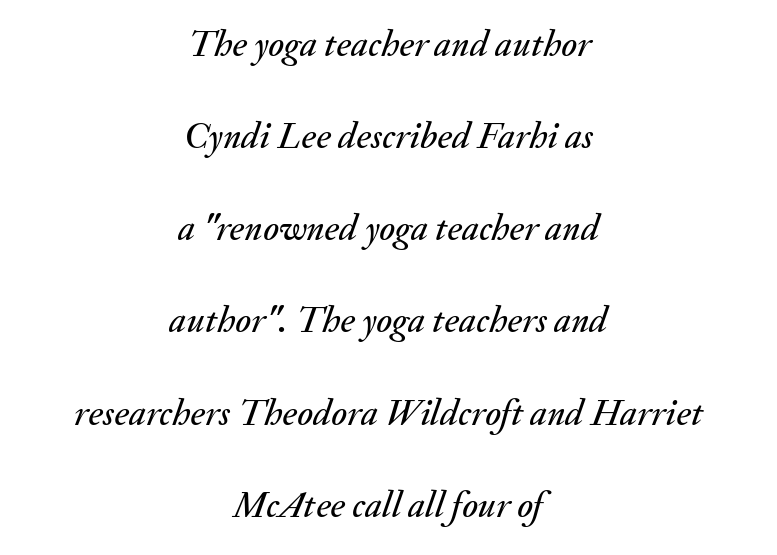
Letter spacing: default. Rows of type keep a wide berth in the vertical direction. Line starts and ends both wander, symmetrically. The font's italic variant was chosen for this text.
